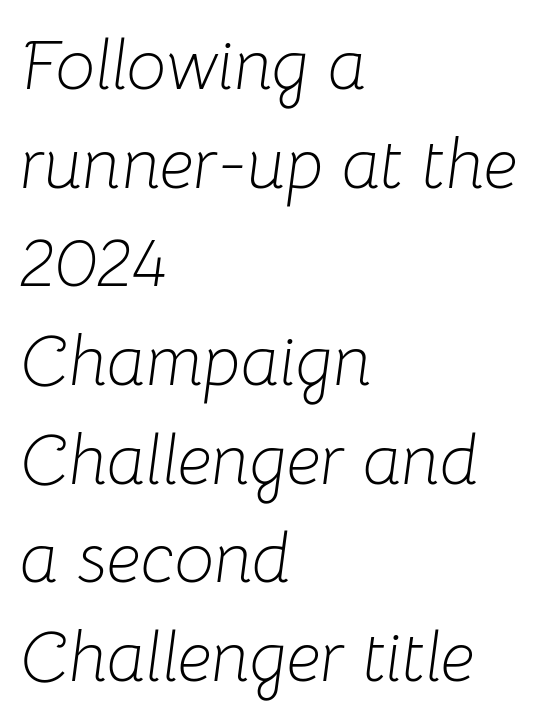
The passage is arranged the way most books set body copy — flush left. Think of a printed novel: that variable character pitch is what you see here. Vertical spacing — default. Unmarked baselines from the first word to the last.
